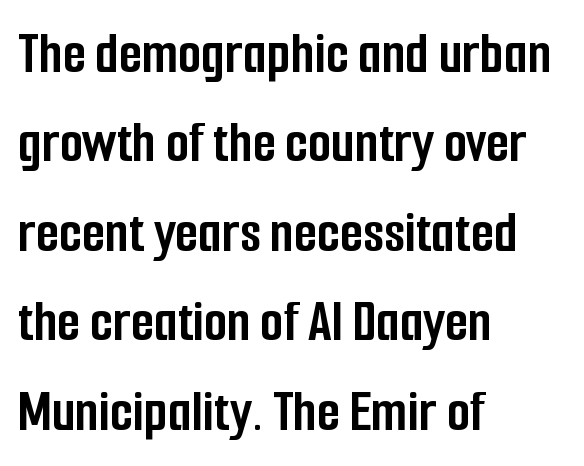
Serif or sans? Sans — the stroke terminals are bare. The gaps between neighbouring characters are ordinary and unremarkable. Bold? Absolutely — the strokes are thick and heavy. Character widths vary here, with narrow letters taking less room than wide ones.
